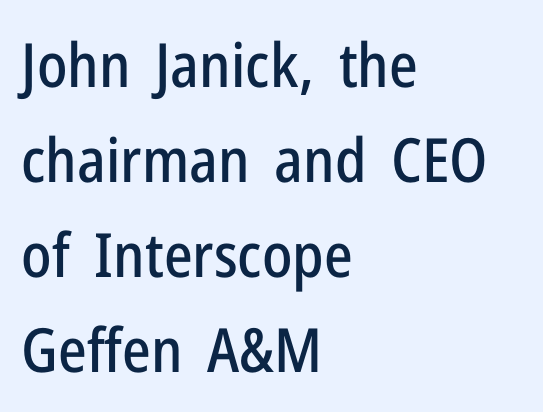
{"serif": "no", "italic": "no", "width": "condensed", "stroke_contrast": "low", "x_height": "medium", "monospaced": "no", "underline": "no", "align": "left", "line_spacing": "normal", "line_spacing_ratio": 1.56, "letter_spacing": "normal", "letter_spacing_em": 0.0, "glyph_px": 61}
